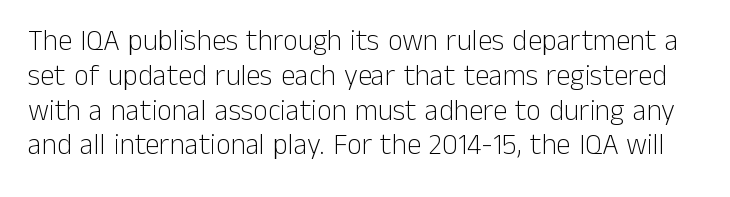
Q: Is the text bold? A: No.
Q: Is the text italic (slanted)? A: No, it is upright.
Q: Is the typeface a serif or a sans-serif typeface? A: Sans-serif.
Q: Is the text underlined? A: No.
Q: Is the spacing between letters normal or unusually wide? A: Normal.
Q: Width (condensed, normal, or wide)? A: Normal.
Q: Stroke contrast? A: Low.
Q: x-height? A: Medium.
Q: Monospaced? A: No.
